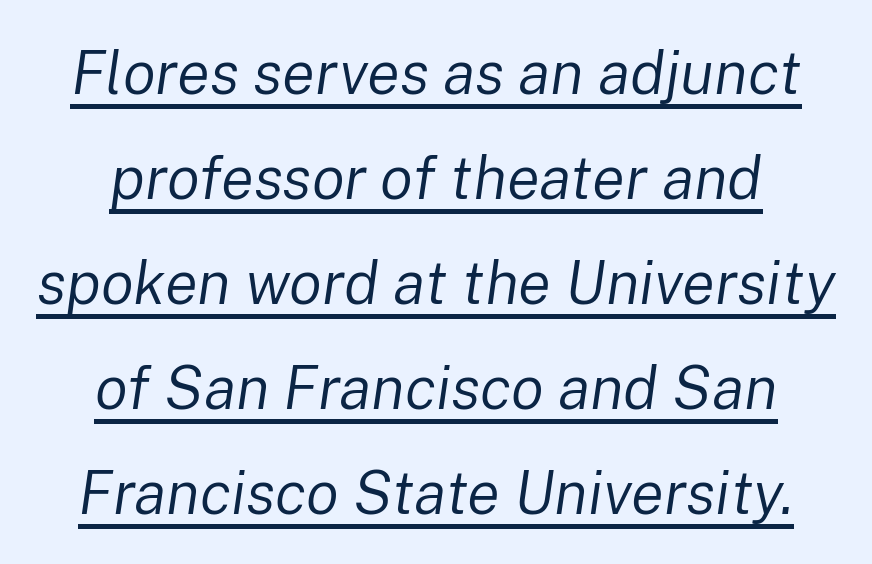
{"italic": "yes", "lean": "right", "slant_degrees": 8, "bold": "no", "weight": "regular", "width": "normal", "stroke_contrast": "low", "x_height": "medium", "monospaced": "no", "underline": "yes", "line_spacing_ratio": 1.72, "letter_spacing": "normal", "letter_spacing_em": 0.0, "glyph_px": 61}
